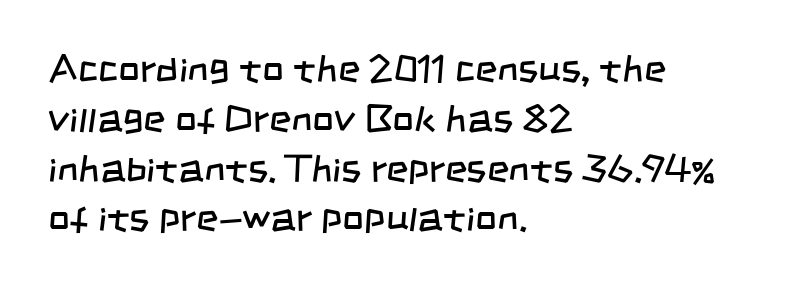
{"serif": "no", "bold": "no", "weight": "regular", "width": "condensed", "stroke_contrast": "low", "x_height": "large", "monospaced": "no", "underline": "no", "align": "left", "line_spacing": "normal", "line_spacing_ratio": 1.31, "letter_spacing": "normal", "letter_spacing_em": 0.0, "glyph_px": 38}
